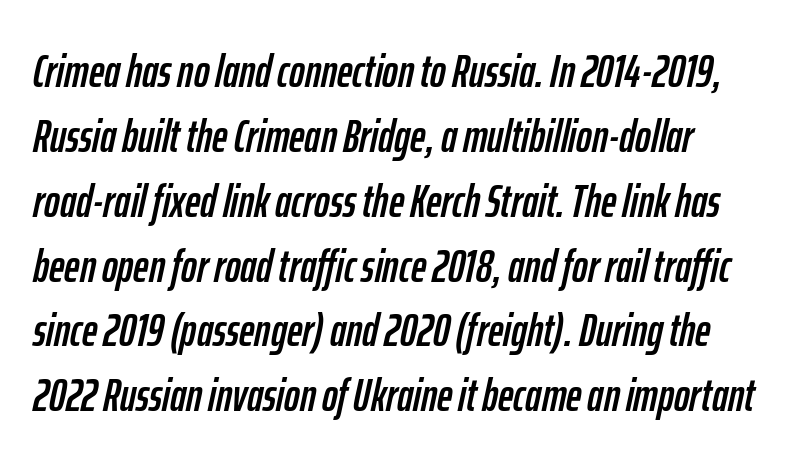
Italic: yes, the glyphs are oblique. The specimen omits any rule beneath the text block's lines. Characters follow at the spacing the type designer built in. Do the characters align in a grid? No, the font is proportional.
